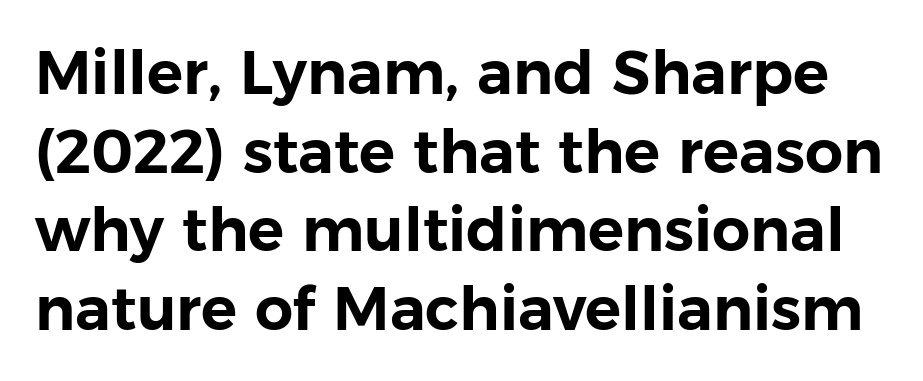
The image shows 60 px sans-serif type, upright; set normal line spacing (1.31x), normal letter spacing, not underlined; low stroke contrast and a medium x-height.
